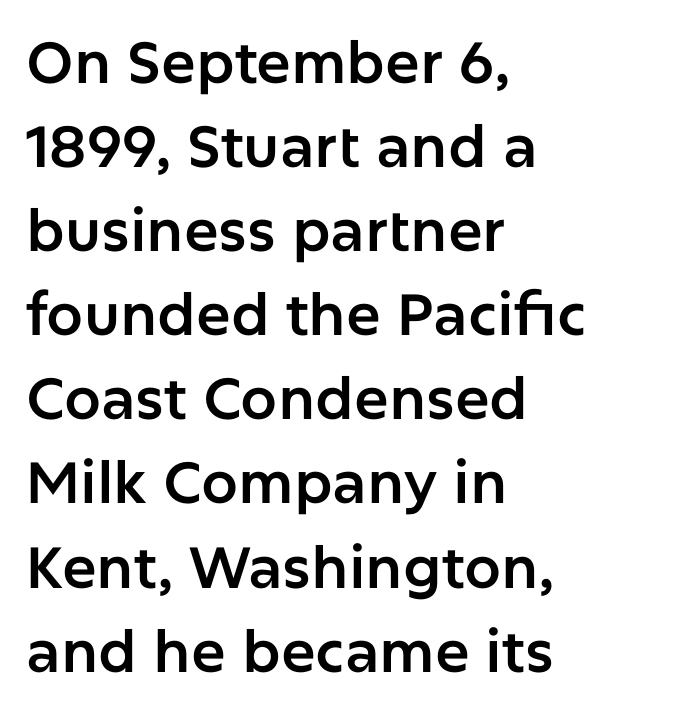
Words float on clear page, feet unadorned. Nothing sits at the stroke ends, so this counts as sans-serif. The letterforms sit shoulder to shoulder at normal distance. Quick note: not italic, upright. Think of a printed novel: that variable character pitch is what you see here. This block has exactly the height ordinary leading produces.
